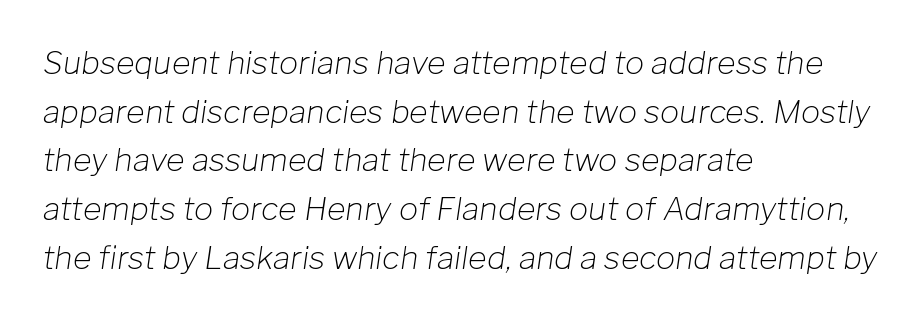
The image shows 32 px light type, italic (leaning right); set left-aligned, normal line spacing (1.52x), normal letter spacing, not underlined; low stroke contrast and a medium x-height.
